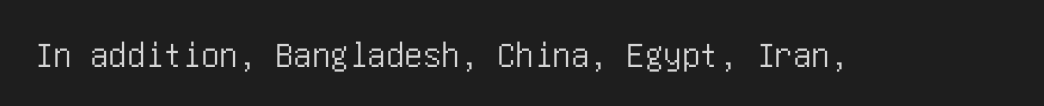
{"serif": "no", "italic": "no", "width": "condensed", "stroke_contrast": "low", "x_height": "large", "underline": "no", "letter_spacing": "normal", "letter_spacing_em": 0.0, "glyph_px": 37}
